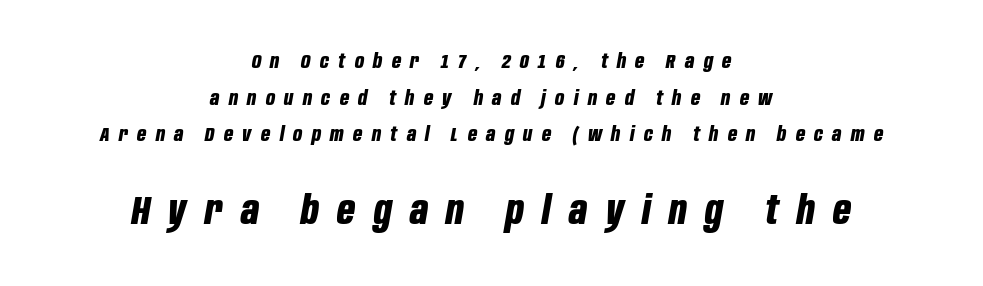
Strokes here are thick enough to call this a true bold. The line texture is sparse and dotted thanks to wide tracking. The passage shown is typed in a proportional face where columns would drift. The whitespace from short lines is split evenly between both sides.
